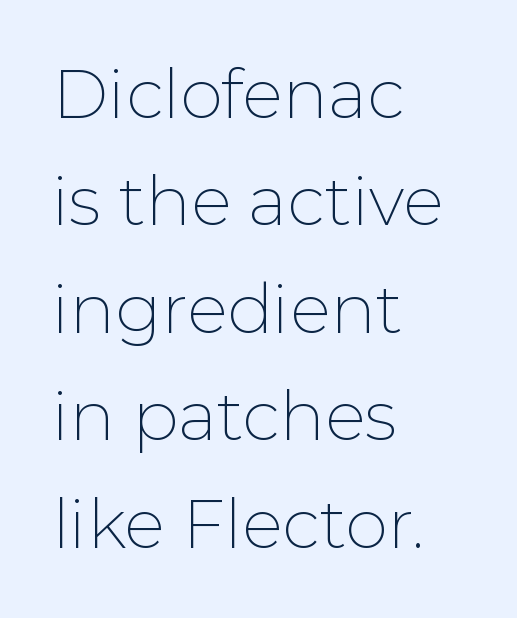
Q: Is the text bold? A: No.
Q: Is the text italic (slanted)? A: No, it is upright.
Q: Is the typeface a serif or a sans-serif typeface? A: Sans-serif.
Q: Is the text underlined? A: No.
Q: How is the paragraph aligned? A: Left-aligned.
Q: Is the spacing between letters normal or unusually wide? A: Normal.
Q: Is the spacing between lines tight, normal or loose? A: Normal.
Q: Width (condensed, normal, or wide)? A: Normal.
Q: Stroke contrast? A: Low.
Q: x-height? A: Medium.
Q: Monospaced? A: No.
